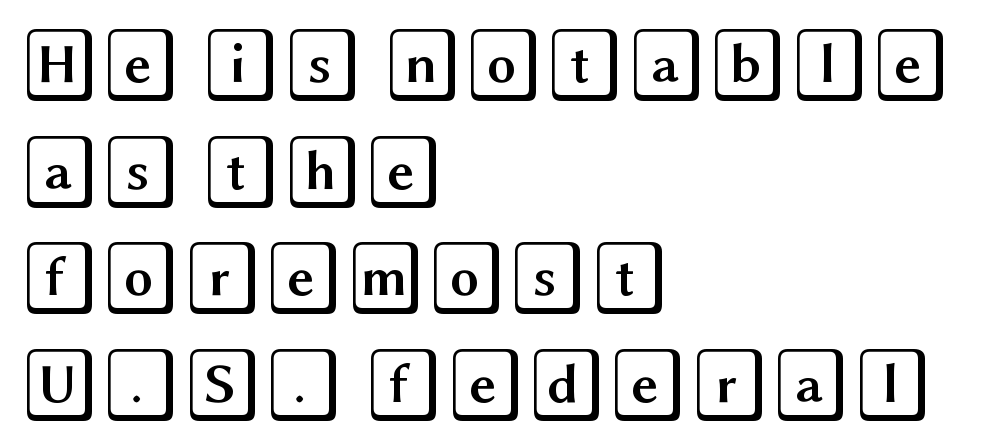
{"italic": "no", "width": "wide", "x_height": "large", "underline": "no", "align": "left", "line_spacing": "normal", "line_spacing_ratio": 1.44, "letter_spacing": "normal", "letter_spacing_em": 0.0, "glyph_px": 74}
